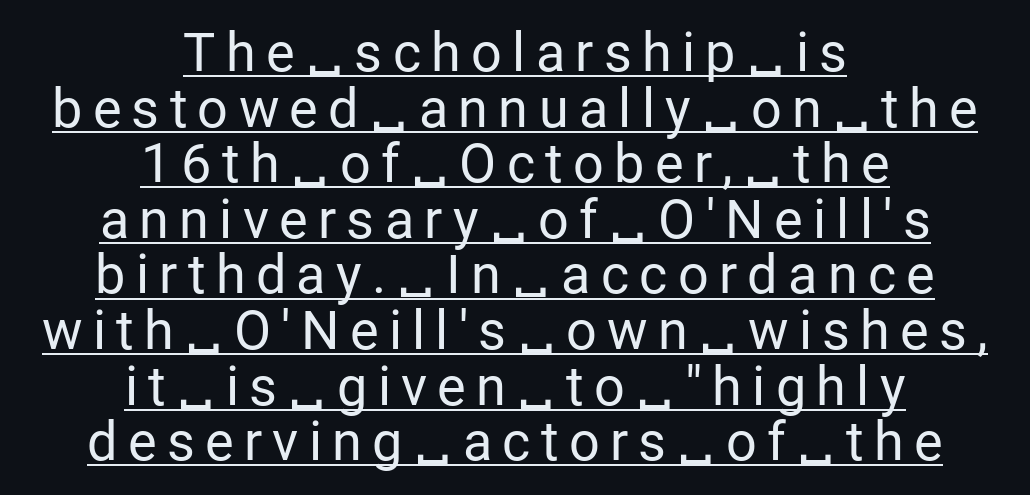
The image shows 54 px regular-weight sans-serif type, upright; set centered, tight line spacing (1.03x), underlined; low stroke contrast and a medium x-height.
